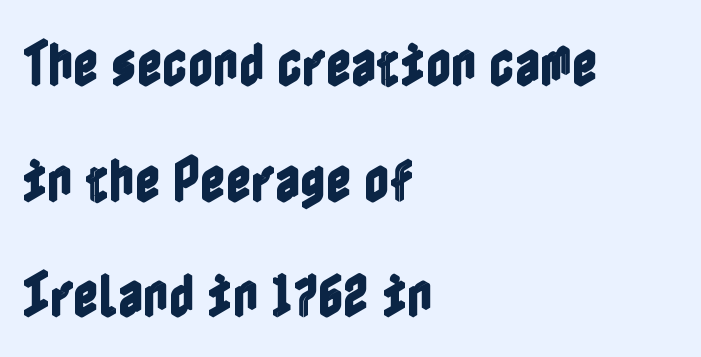
{"italic": "no", "width": "condensed", "x_height": "medium", "underline": "no", "align": "left", "line_spacing": "loose", "line_spacing_ratio": 2.36, "letter_spacing": "normal", "letter_spacing_em": 0.0, "glyph_px": 49}
